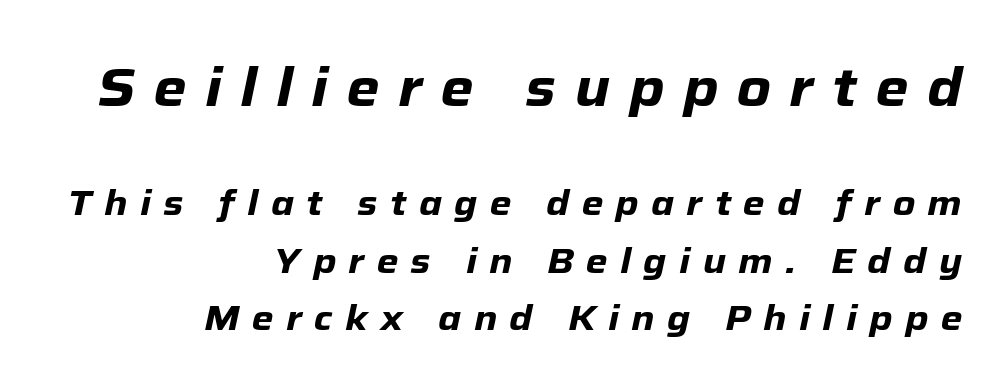
The image shows 53 px heavy type, italic (leaning right); set right-aligned, normal line spacing (1.65x), unusually wide letter spacing (+0.35 em), not underlined; the first (top) block is 1.51x larger; low stroke contrast and a medium x-height.
